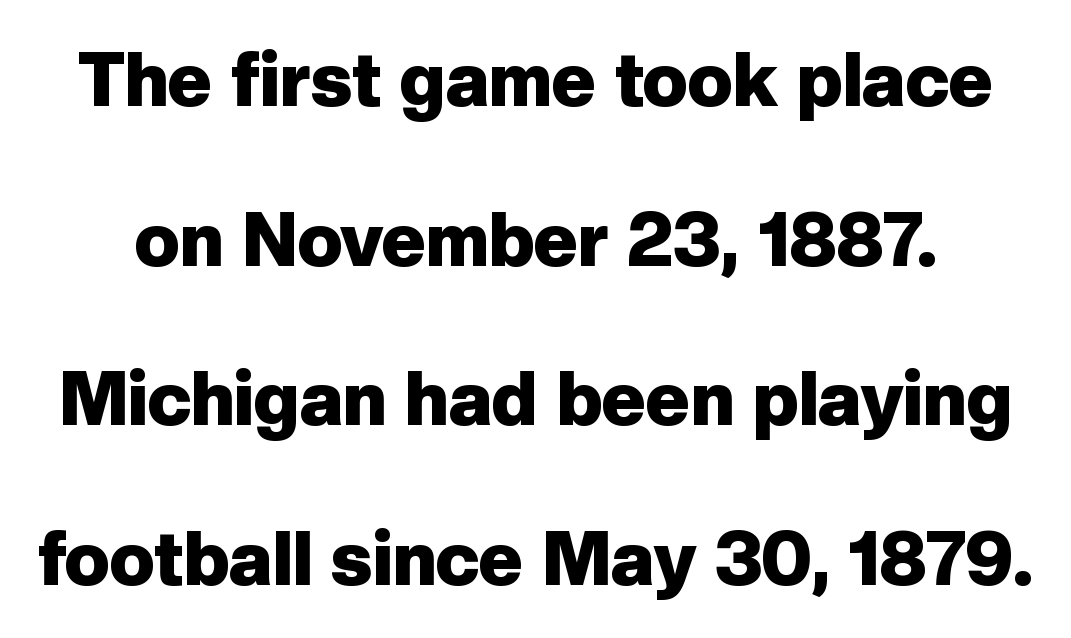
The image shows 75 px heavy sans-serif type, upright; set loose line spacing (2.13x), normal letter spacing, not underlined; low stroke contrast and a medium x-height.
